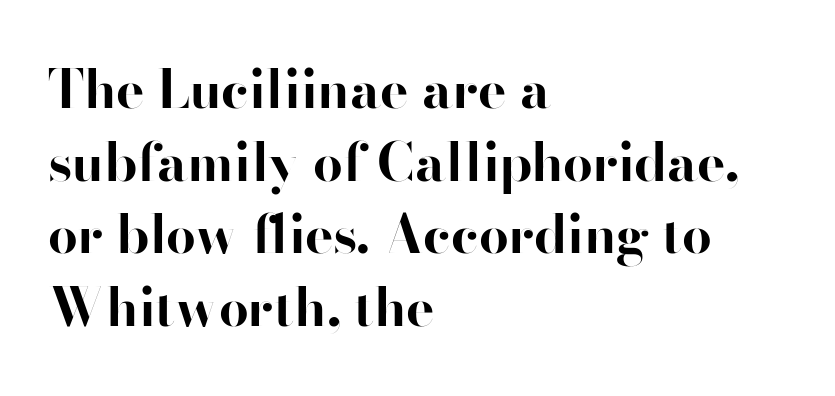
{"serif": "no", "italic": "no", "bold": "yes", "weight": "bold", "width": "normal", "stroke_contrast": "high", "x_height": "small", "monospaced": "no", "underline": "no", "align": "left", "line_spacing": "normal", "line_spacing_ratio": 1.37, "letter_spacing": "normal", "letter_spacing_em": 0.0, "glyph_px": 53}
